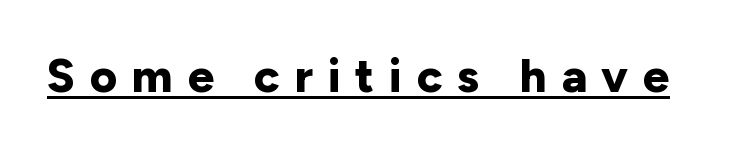
Q: Is the text bold? A: Yes.
Q: Is the text italic (slanted)? A: No, it is upright.
Q: Is the typeface a serif or a sans-serif typeface? A: Sans-serif.
Q: Is the text underlined? A: Yes.
Q: Is the spacing between letters normal or unusually wide? A: Unusually wide.
Q: Width (condensed, normal, or wide)? A: Normal.
Q: Stroke contrast? A: Low.
Q: x-height? A: Medium.
Q: Monospaced? A: No.
